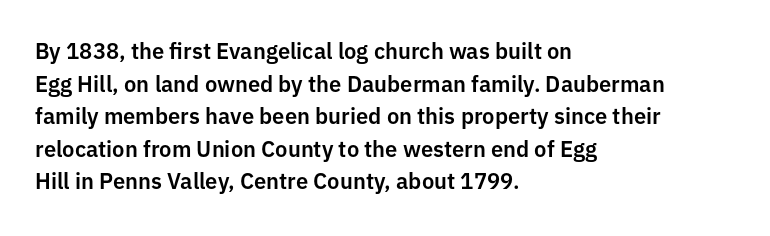
{"italic": "no", "underline": "no", "align": "left", "line_spacing": "normal", "line_spacing_ratio": 1.48, "letter_spacing": "normal", "letter_spacing_em": 0.0, "glyph_px": 22}
